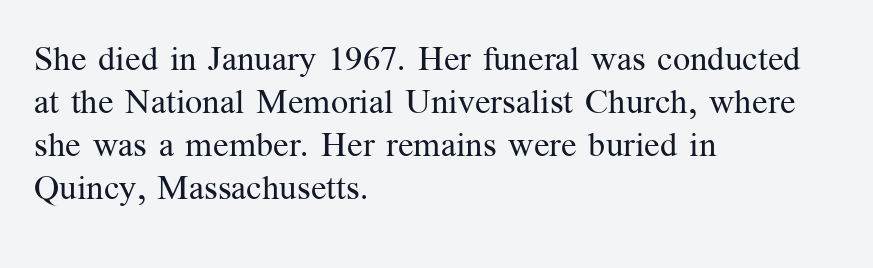
Q: Is the text bold? A: No.
Q: Is the text italic (slanted)? A: No, it is upright.
Q: Is the typeface a serif or a sans-serif typeface? A: Serif.
Q: Is the text underlined? A: No.
Q: How is the paragraph aligned? A: Left-aligned.
Q: Is the spacing between letters normal or unusually wide? A: Normal.
Q: Is the spacing between lines tight, normal or loose? A: Normal.
Q: Width (condensed, normal, or wide)? A: Normal.
Q: Stroke contrast? A: Medium.
Q: x-height? A: Medium.
Q: Monospaced? A: No.
